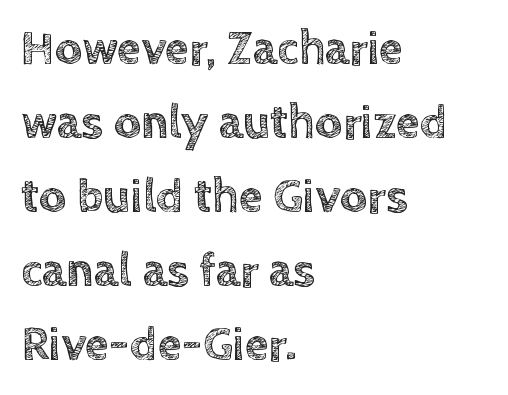
Q: Is the text italic (slanted)? A: No, it is upright.
Q: Is the text underlined? A: No.
Q: How is the paragraph aligned? A: Left-aligned.
Q: Is the spacing between letters normal or unusually wide? A: Normal.
Q: Is the spacing between lines tight, normal or loose? A: Normal.
Q: Width (condensed, normal, or wide)? A: Normal.
Q: x-height? A: Large.
Q: Monospaced? A: No.
